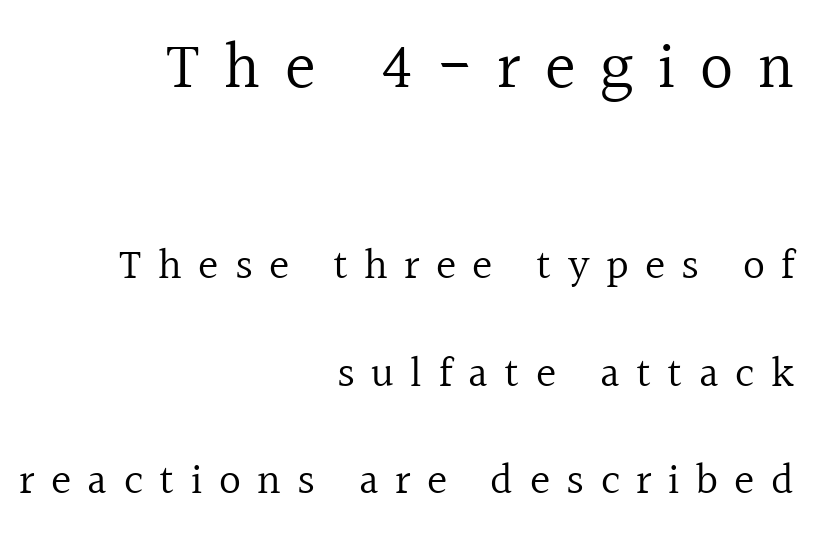
The image shows 65 px regular-weight serif type, upright; set right-aligned, loose line spacing (2.5x), unusually wide letter spacing (+0.38 em), not underlined; the first (top) block is 1.51x larger; a medium x-height.
